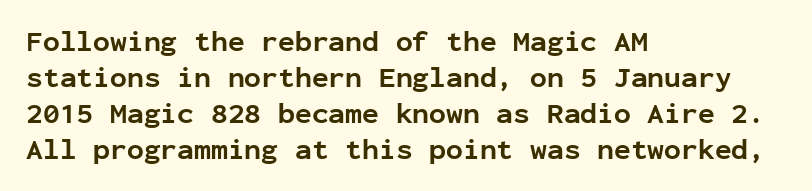
Q: Is the text bold? A: Yes.
Q: Is the text italic (slanted)? A: No, it is upright.
Q: Is the typeface a serif or a sans-serif typeface? A: Sans-serif.
Q: Is the text underlined? A: No.
Q: How is the paragraph aligned? A: Left-aligned.
Q: Is the spacing between letters normal or unusually wide? A: Normal.
Q: Is the spacing between lines tight, normal or loose? A: Normal.
Q: Width (condensed, normal, or wide)? A: Normal.
Q: Stroke contrast? A: Low.
Q: x-height? A: Medium.
Q: Monospaced? A: Yes.
